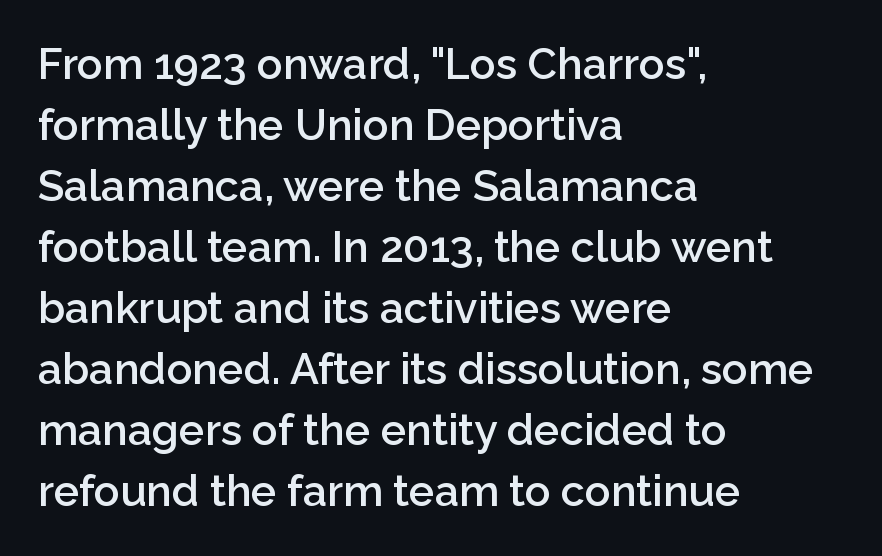
In terms of posture, this sample is upright. What stands out about the letter spacing? Nothing — it is the standard amount. The typesetting leans somewhat heavy: a semibold. Is this a fixed-width face? No — the glyphs have proportional, varying widths.
